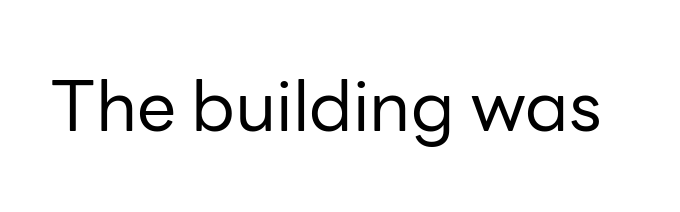
The image shows 70 px regular-weight sans-serif type, upright; set normal letter spacing, not underlined; low stroke contrast and a medium x-height.
